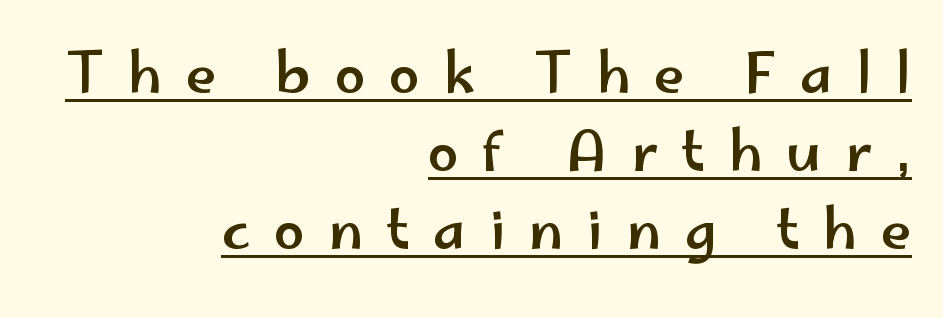
Q: Is the text italic (slanted)? A: No, it is upright.
Q: Is the typeface a serif or a sans-serif typeface? A: Sans-serif.
Q: Is the text underlined? A: Yes.
Q: How is the paragraph aligned? A: Right-aligned.
Q: Is the spacing between letters normal or unusually wide? A: Unusually wide.
Q: Is the spacing between lines tight, normal or loose? A: Normal.
Q: Width (condensed, normal, or wide)? A: Wide.
Q: Stroke contrast? A: Low.
Q: x-height? A: Small.
Q: Monospaced? A: No.
